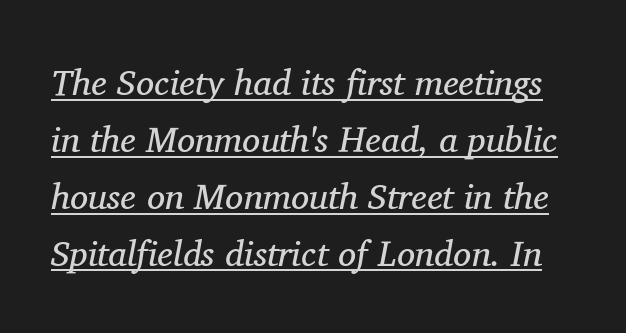
The image shows 36 px regular-weight serif type, italic (leaning right); set normal line spacing (1.58x), normal letter spacing, underlined; medium stroke contrast and a medium x-height.
